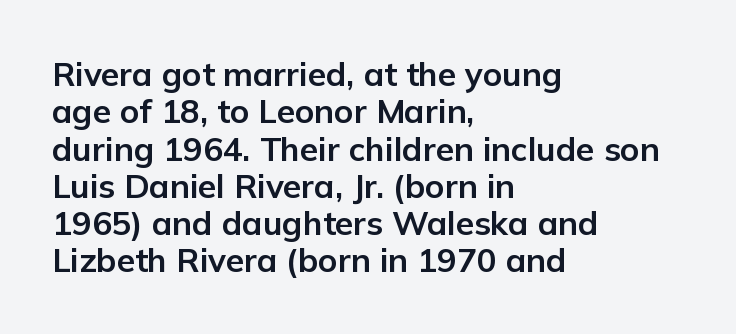
The image shows 33 px bold sans-serif type, upright; set left-aligned, tight line spacing (1.13x), normal letter spacing, not underlined; low stroke contrast and a medium x-height.
